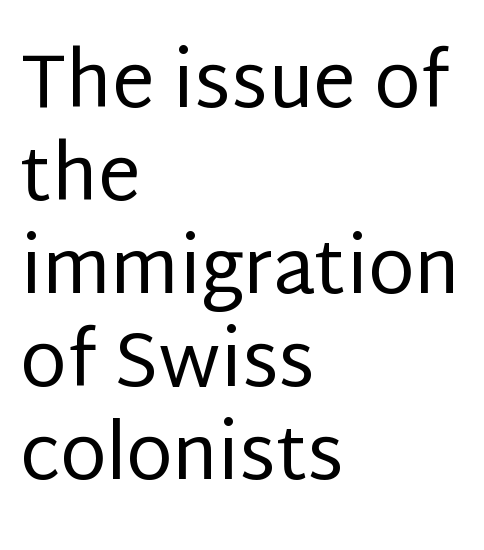
Q: Is the text bold? A: No.
Q: Is the text italic (slanted)? A: No, it is upright.
Q: Is the typeface a serif or a sans-serif typeface? A: Sans-serif.
Q: Is the text underlined? A: No.
Q: How is the paragraph aligned? A: Left-aligned.
Q: Is the spacing between letters normal or unusually wide? A: Normal.
Q: Width (condensed, normal, or wide)? A: Normal.
Q: Stroke contrast? A: Low.
Q: x-height? A: Large.
Q: Monospaced? A: No.
